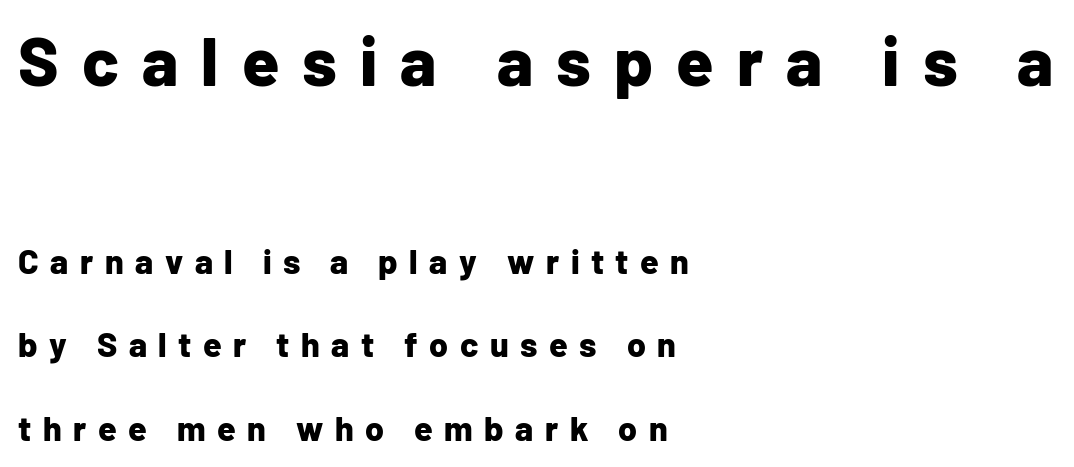
Heft: maximum for text — a bold. Spacing verdict: proportional, widths tailored to each character. Descenders hang freely into open space. The characters display no serif detailing; their extremities are plain. A student would notice the top passage is typeset larger than what follows.
